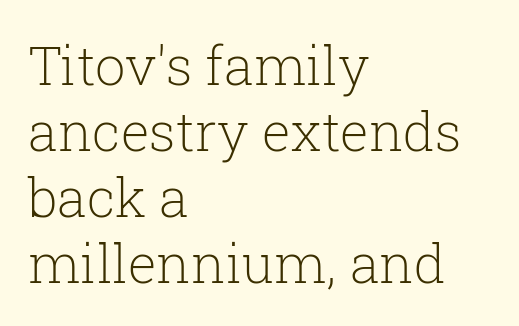
The image shows 54 px light serif type, upright; set left-aligned, line spacing 1.22x, normal letter spacing, not underlined; low stroke contrast and a medium x-height.
